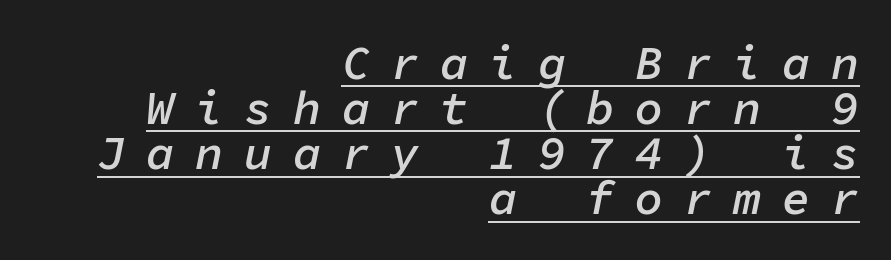
In terms of leading, this rendering errs on the cramped side. Compared with ordinary roman type, these characters are visibly tilted. This is moderately heavy type, rendered in semibold. Each word looks stretched out because of the extra space between its letters. Every word sits above its own underline. Visually the block forms a straight wall on the right and a jagged coastline on the left.
